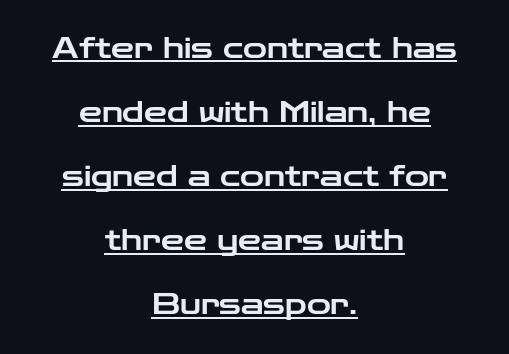
Q: Is the text italic (slanted)? A: No, it is upright.
Q: Is the typeface a serif or a sans-serif typeface? A: Sans-serif.
Q: Is the text underlined? A: Yes.
Q: How is the paragraph aligned? A: Centered.
Q: Is the spacing between letters normal or unusually wide? A: Normal.
Q: Is the spacing between lines tight, normal or loose? A: Loose.
Q: Width (condensed, normal, or wide)? A: Wide.
Q: Stroke contrast? A: Low.
Q: x-height? A: Medium.
Q: Monospaced? A: No.
